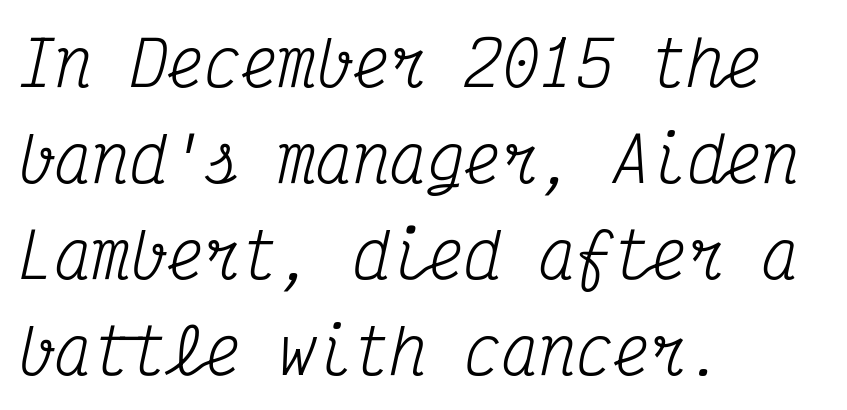
{"serif": "yes", "italic": "yes", "lean": "right", "slant_degrees": 12, "bold": "no", "weight": "regular", "width": "condensed", "stroke_contrast": "medium", "x_height": "medium", "monospaced": "yes", "underline": "no", "align": "left", "line_spacing": "normal", "line_spacing_ratio": 1.55, "letter_spacing": "normal", "letter_spacing_em": 0.0, "glyph_px": 62}
